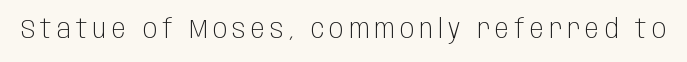
A typesetter would call this heavily tracked-out type. The lettering stays uniformly vertical, giving the passage a roman look. Each stroke keeps to a modest, everyday thickness or less. This rendering features lettering with no underline.
